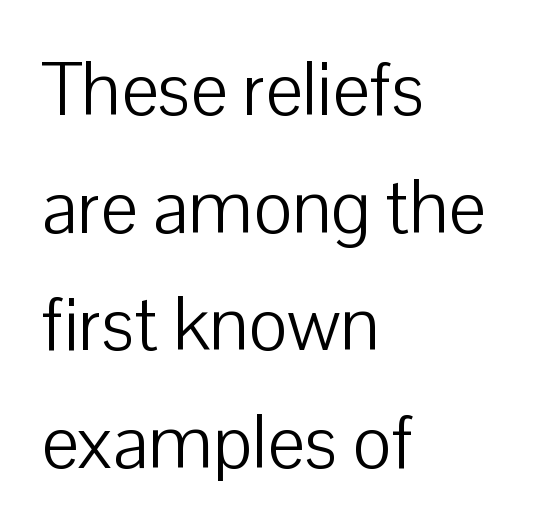
{"serif": "no", "italic": "no", "bold": "no", "weight": "light", "width": "normal", "stroke_contrast": "low", "x_height": "medium", "monospaced": "no", "underline": "no", "align": "left", "line_spacing": "normal", "line_spacing_ratio": 1.59, "letter_spacing": "normal", "letter_spacing_em": 0.0, "glyph_px": 74}
